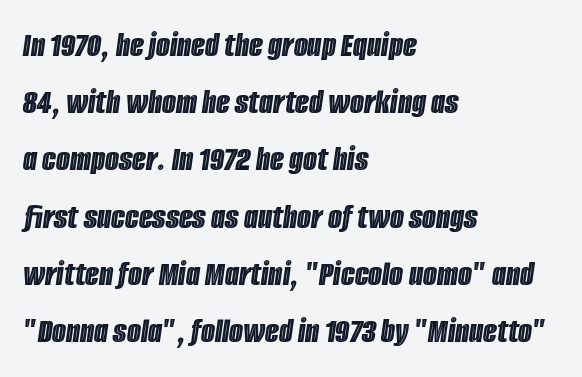
{"italic": "yes", "lean": "right", "slant_degrees": 8, "width": "condensed", "x_height": "large", "monospaced": "no", "underline": "no", "align": "left", "line_spacing": "normal", "line_spacing_ratio": 1.59, "letter_spacing": "normal", "letter_spacing_em": 0.0, "glyph_px": 36}
